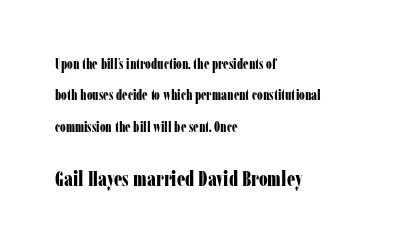
The line texture is even and compact thanks to regular tracking. Upright lettering throughout. The rendering uses a bold face; every stroke is thick and dark. If you measured baseline to baseline, you'd find a long distance. The letters in the lower block stand taller than those in the block above.
